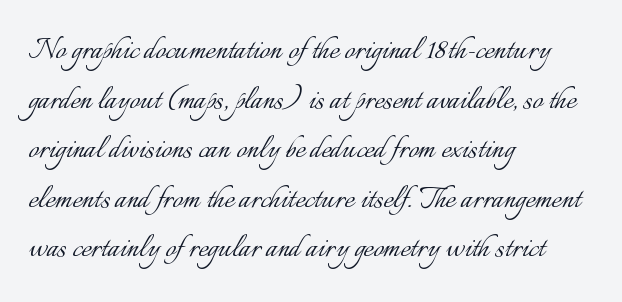
{"bold": "no", "weight": "light", "width": "normal", "stroke_contrast": "low", "x_height": "small", "monospaced": "no", "underline": "no", "align": "left", "line_spacing": "normal", "line_spacing_ratio": 1.34, "letter_spacing": "normal", "letter_spacing_em": 0.0, "glyph_px": 37}
